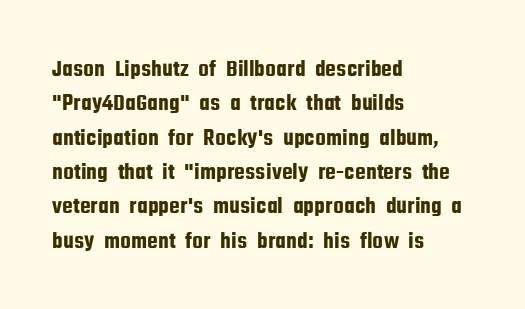
The image shows 24 px text type, upright; set left-aligned, normal line spacing (1.43x), normal letter spacing, not underlined.
